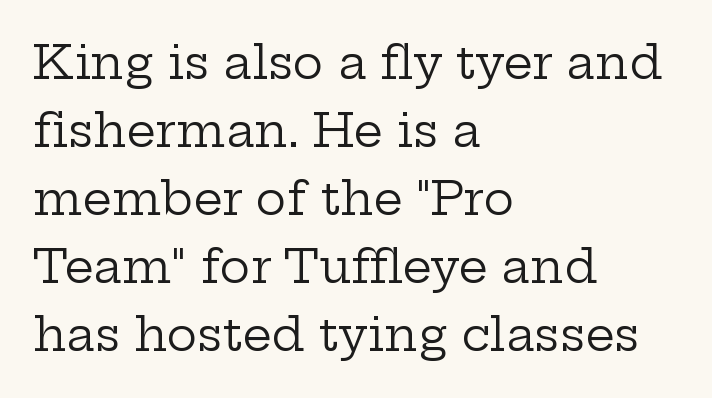
These lines are rendered in a variable-pitch font. Decoration check: the copy has no underline. Reading down the block, your eye returns to a fixed left position each line. The passage shown is not bold in any degree.
